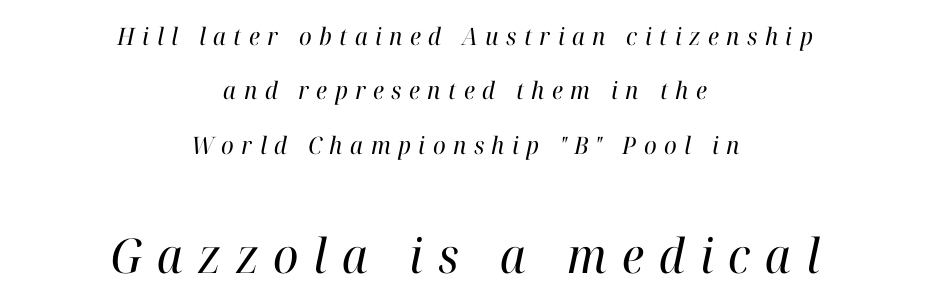
The image shows 48 px regular-weight serif type, italic (leaning right); set centered, loose line spacing (2.27x), unusually wide letter spacing (+0.31 em), not underlined; the second (bottom) block is 2.0x larger; high stroke contrast and a medium x-height.
